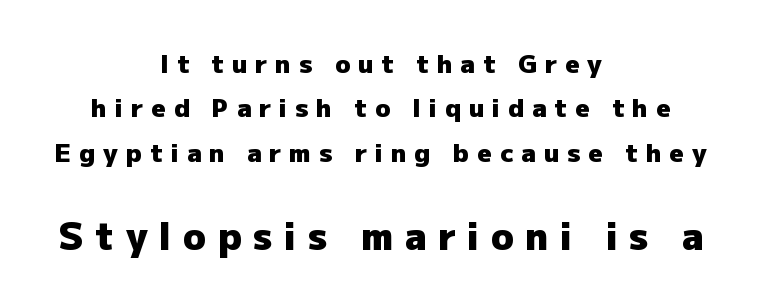
{"serif": "no", "italic": "no", "bold": "yes", "weight": "heavy", "width": "normal", "stroke_contrast": "low", "x_height": "medium", "monospaced": "no", "underline": "no", "align": "center", "line_spacing_ratio": 1.78, "letter_spacing": "wide", "letter_spacing_em": 0.32, "larger_block": "second", "size_ratio": 1.48, "glyph_px": 37}
